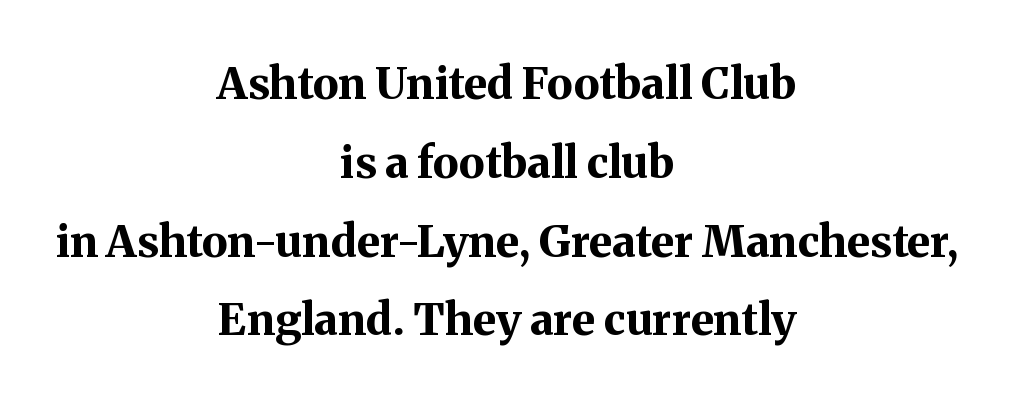
Caption: multi-line text, centered on the measure. The passage shown is typeset with a serif family. Each letter keeps its own natural width here, so spacing adapts to shape. Each glyph is drawn with heavy, bold strokes. Honestly, there is no underline to notice here at all. Posture: upright roman.
